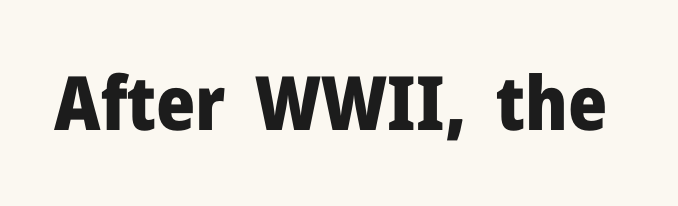
Q: Is the text bold? A: Yes.
Q: Is the text italic (slanted)? A: No, it is upright.
Q: Is the typeface a serif or a sans-serif typeface? A: Sans-serif.
Q: Is the text underlined? A: No.
Q: Is the spacing between letters normal or unusually wide? A: Normal.
Q: Width (condensed, normal, or wide)? A: Normal.
Q: Stroke contrast? A: Low.
Q: x-height? A: Medium.
Q: Monospaced? A: No.
